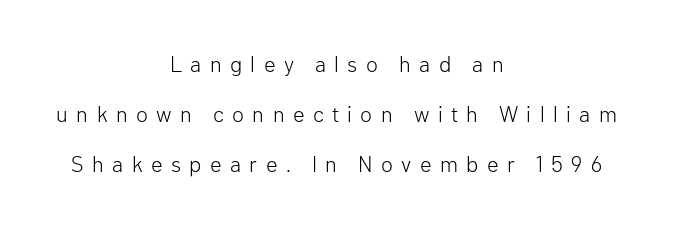
Q: Is the text bold? A: No.
Q: Is the text italic (slanted)? A: No, it is upright.
Q: Is the text underlined? A: No.
Q: How is the paragraph aligned? A: Centered.
Q: Is the spacing between letters normal or unusually wide? A: Unusually wide.
Q: Is the spacing between lines tight, normal or loose? A: Loose.
